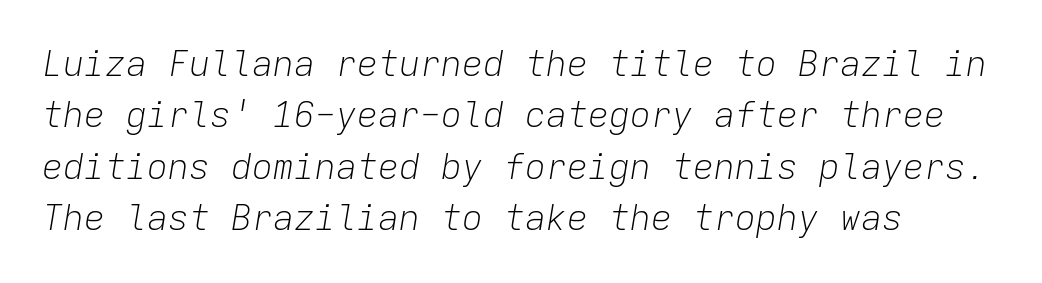
The image shows 35 px light type, italic (leaning right), monospaced; set left-aligned, normal line spacing (1.47x), normal letter spacing, not underlined; low stroke contrast and a medium x-height.
